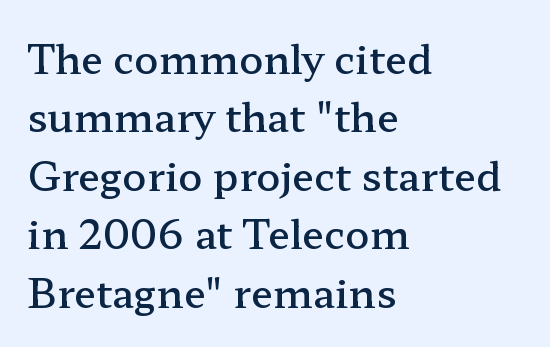
{"serif": "yes", "italic": "no", "bold": "semi", "weight": "semibold", "width": "wide", "stroke_contrast": "low", "x_height": "medium", "monospaced": "no", "underline": "no", "align": "left", "line_spacing": "normal", "line_spacing_ratio": 1.46, "letter_spacing": "normal", "letter_spacing_em": 0.0, "glyph_px": 40}
